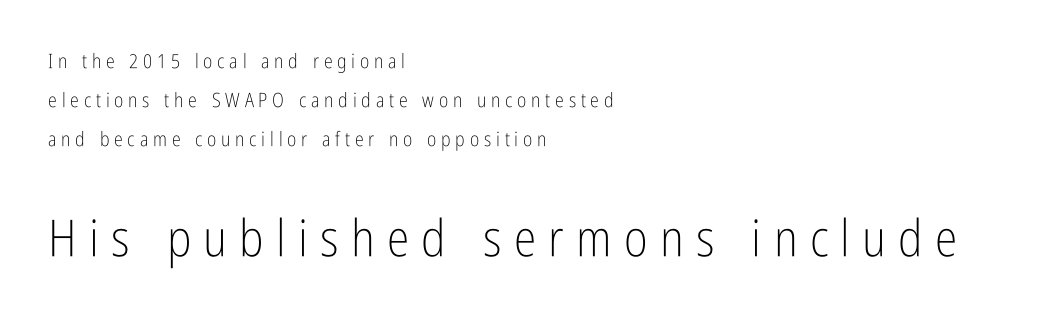
Q: Is the text bold? A: No.
Q: Is the text italic (slanted)? A: No, it is upright.
Q: Is the typeface a serif or a sans-serif typeface? A: Sans-serif.
Q: Is the text underlined? A: No.
Q: How is the paragraph aligned? A: Left-aligned.
Q: Is the spacing between letters normal or unusually wide? A: Unusually wide.
Q: Is the spacing between lines tight, normal or loose? A: Loose.
Q: Which block of text is set in a larger size, the first (top) or the second (bottom)? A: The second (bottom) one.
Q: Width (condensed, normal, or wide)? A: Condensed.
Q: Stroke contrast? A: Low.
Q: x-height? A: Medium.
Q: Monospaced? A: No.
